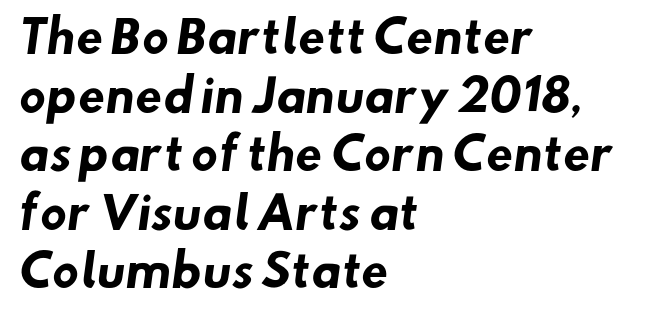
The image shows 44 px heavy sans-serif type; set left-aligned, normal line spacing (1.33x), normal letter spacing, not underlined; low stroke contrast and a small x-height.
